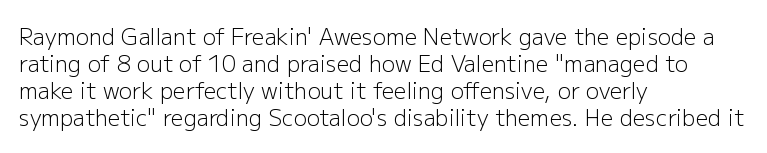
Beneath every word, the page is bare. The lettering holds an erect, upright posture throughout. Caption: face not bold, strokes unweighted. The gaps between neighbouring characters are ordinary and unremarkable.
